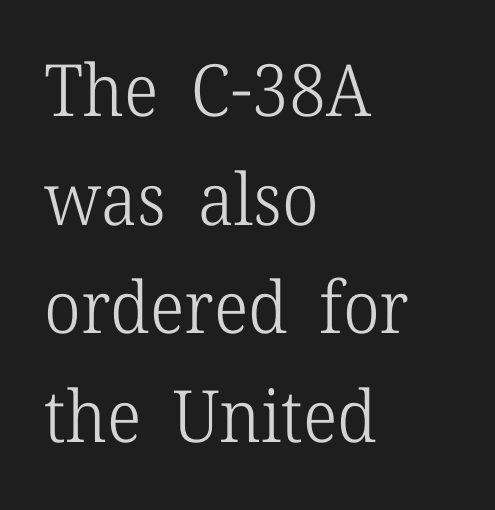
Q: Is the text bold? A: No.
Q: Is the text italic (slanted)? A: No, it is upright.
Q: Is the typeface a serif or a sans-serif typeface? A: Serif.
Q: Is the text underlined? A: No.
Q: How is the paragraph aligned? A: Left-aligned.
Q: Is the spacing between letters normal or unusually wide? A: Normal.
Q: Is the spacing between lines tight, normal or loose? A: Normal.
Q: Width (condensed, normal, or wide)? A: Normal.
Q: Stroke contrast? A: Low.
Q: x-height? A: Medium.
Q: Monospaced? A: No.
